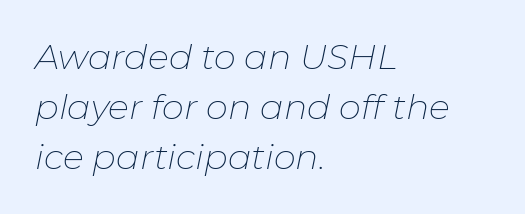
{"italic": "yes", "lean": "right", "slant_degrees": 11, "bold": "no", "weight": "thin", "width": "normal", "stroke_contrast": "low", "x_height": "medium", "monospaced": "no", "underline": "no", "align": "left", "line_spacing": "normal", "line_spacing_ratio": 1.43, "letter_spacing": "normal", "letter_spacing_em": 0.0, "glyph_px": 35}
